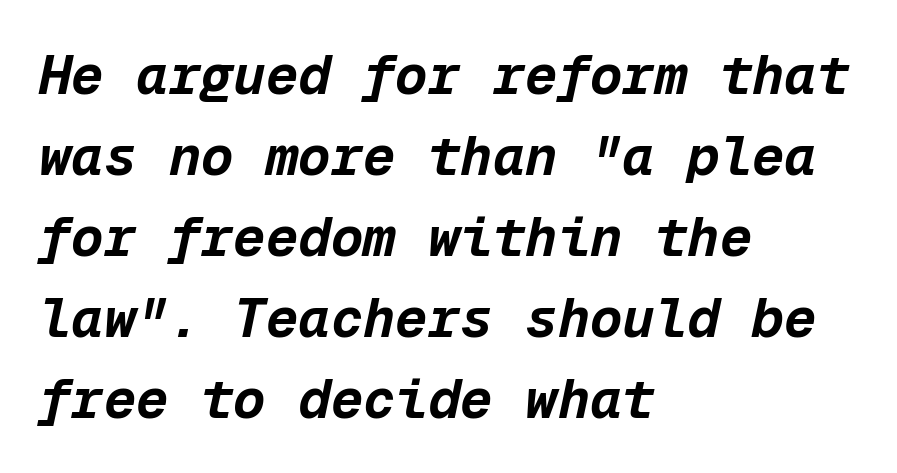
Q: Is the text bold? A: Yes.
Q: Is the text italic (slanted)? A: Yes, it leans right by about 12 degrees.
Q: Is the text underlined? A: No.
Q: How is the paragraph aligned? A: Left-aligned.
Q: Is the spacing between letters normal or unusually wide? A: Normal.
Q: Is the spacing between lines tight, normal or loose? A: Normal.
Q: Width (condensed, normal, or wide)? A: Normal.
Q: Stroke contrast? A: Low.
Q: x-height? A: Medium.
Q: Monospaced? A: Yes.
